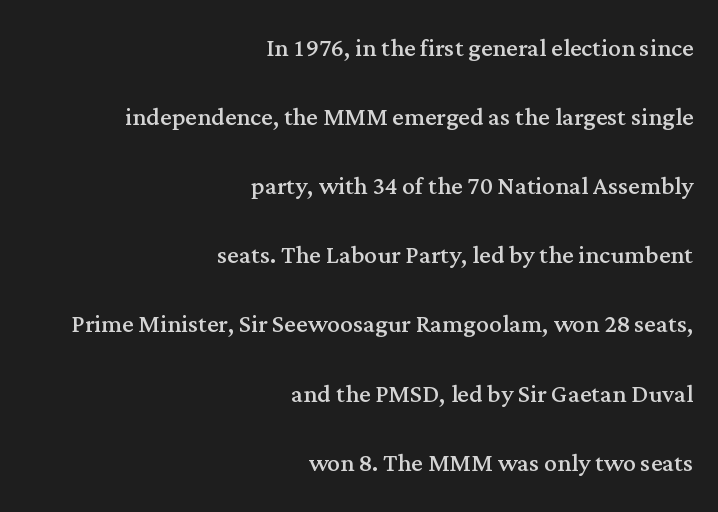
{"serif": "yes", "italic": "no", "bold": "no", "weight": "regular", "width": "normal", "stroke_contrast": "medium", "x_height": "medium", "monospaced": "no", "underline": "no", "align": "right", "line_spacing": "loose", "line_spacing_ratio": 2.16, "letter_spacing": "normal", "letter_spacing_em": 0.0, "glyph_px": 32}
